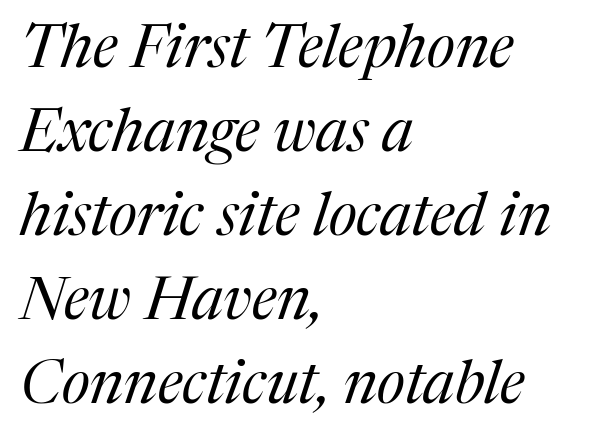
You could call the tracking neutral — neither tight nor loose. You can tell from the footed stems that serif type was used. Rows of type keep a routine distance in the vertical direction. Is the type slanted? Yes — the strokes lean at a clear angle. Which margin do the lines hug? The left one — the right edge is uneven. Compared with a typical body face, this is equally light or lighter still.
